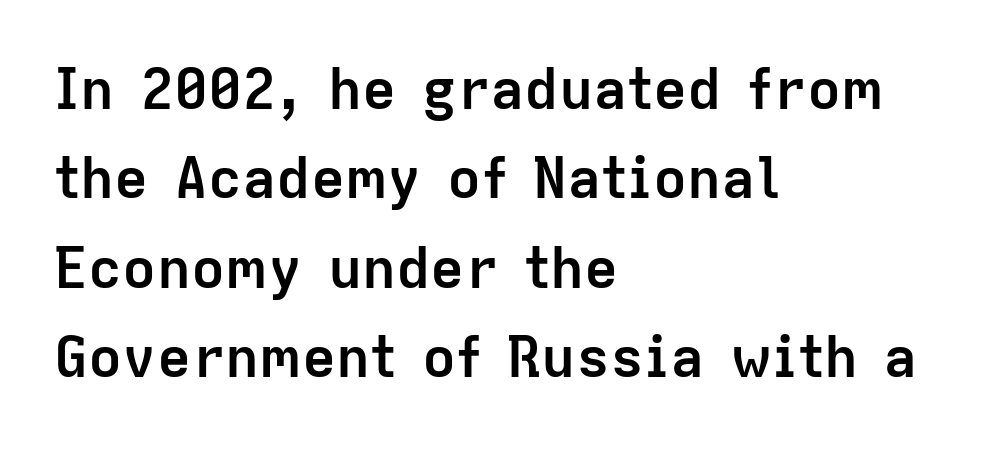
Alignment: flush left. Strokes here are thick enough to call this a true bold. This rendering features lettering with no underline. Character widths vary here, with narrow letters taking less room than wide ones.
